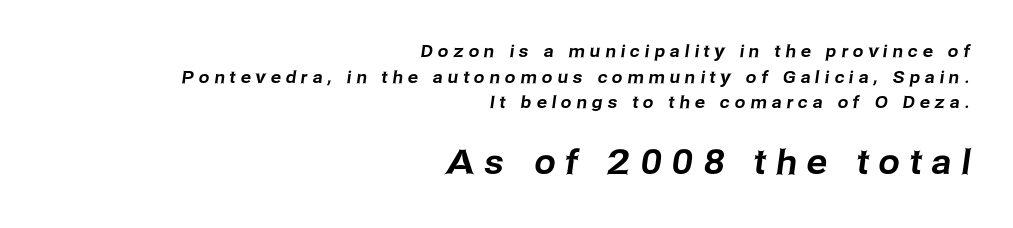
{"serif": "no", "width": "normal", "stroke_contrast": "low", "x_height": "medium", "monospaced": "no", "underline": "no", "align": "right", "line_spacing": "normal", "line_spacing_ratio": 1.51, "letter_spacing": "wide", "letter_spacing_em": 0.29, "larger_block": "second", "size_ratio": 2.0, "glyph_px": 34}
